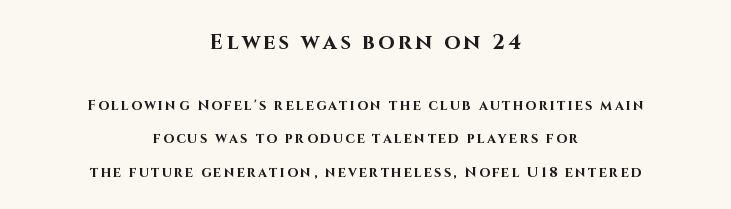
Q: Is the text bold? A: Yes.
Q: Is the text italic (slanted)? A: No, it is upright.
Q: Is the text underlined? A: No.
Q: How is the paragraph aligned? A: Centered.
Q: Is the spacing between lines tight, normal or loose? A: Loose.
Q: Which block of text is set in a larger size, the first (top) or the second (bottom)? A: The first (top) one.
